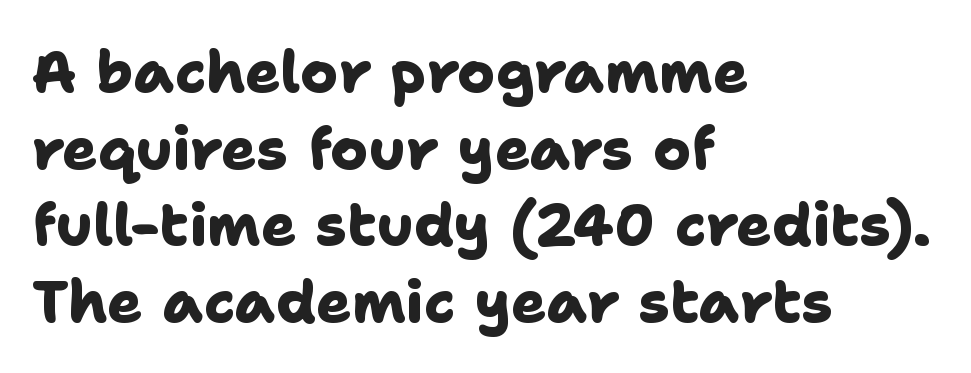
Q: Is the text bold? A: Yes.
Q: Is the typeface a serif or a sans-serif typeface? A: Sans-serif.
Q: Is the text underlined? A: No.
Q: How is the paragraph aligned? A: Left-aligned.
Q: Is the spacing between letters normal or unusually wide? A: Normal.
Q: Is the spacing between lines tight, normal or loose? A: Normal.
Q: Width (condensed, normal, or wide)? A: Normal.
Q: Stroke contrast? A: Low.
Q: x-height? A: Medium.
Q: Monospaced? A: No.
